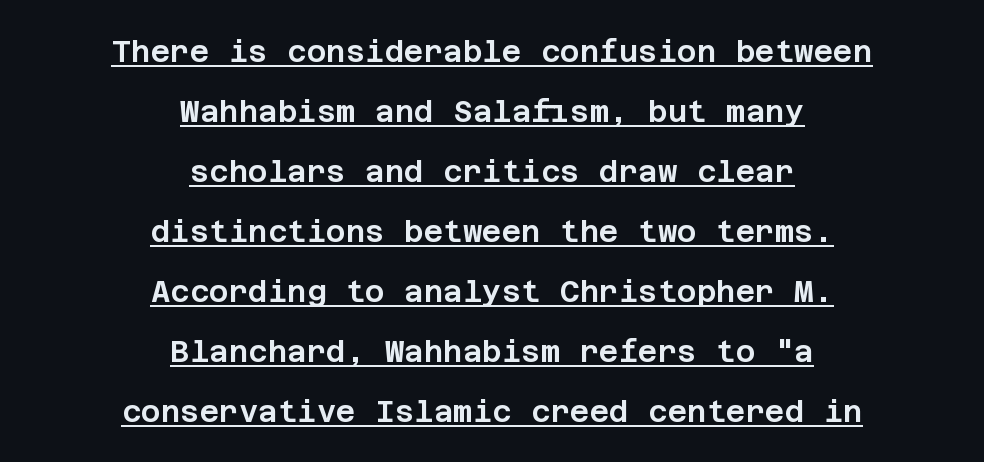
Q: Is the text italic (slanted)? A: No, it is upright.
Q: Is the typeface a serif or a sans-serif typeface? A: Sans-serif.
Q: Is the text underlined? A: Yes.
Q: How is the paragraph aligned? A: Centered.
Q: Is the spacing between letters normal or unusually wide? A: Normal.
Q: Is the spacing between lines tight, normal or loose? A: Loose.
Q: Width (condensed, normal, or wide)? A: Normal.
Q: Stroke contrast? A: Low.
Q: x-height? A: Large.
